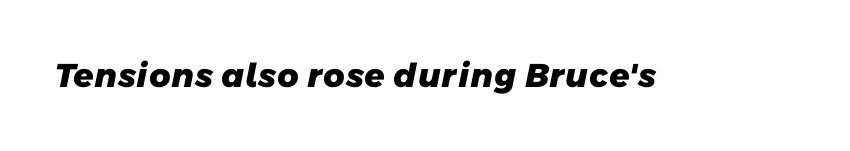
{"serif": "no", "bold": "yes", "weight": "heavy", "width": "normal", "stroke_contrast": "low", "x_height": "medium", "monospaced": "no", "underline": "no", "letter_spacing": "normal", "letter_spacing_em": 0.0, "glyph_px": 33}
